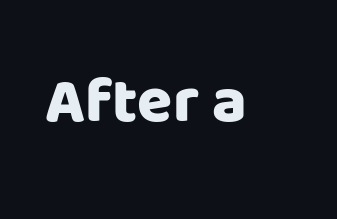
The image shows 64 px heavy sans-serif type, upright; set normal letter spacing, not underlined; low stroke contrast and a large x-height.
